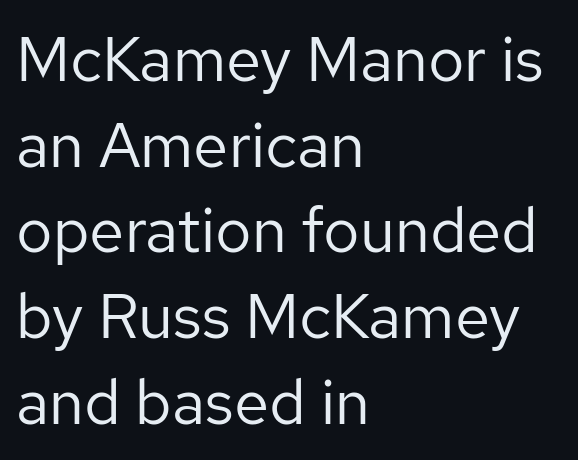
Q: Is the text bold? A: No.
Q: Is the text italic (slanted)? A: No, it is upright.
Q: Is the typeface a serif or a sans-serif typeface? A: Sans-serif.
Q: Is the text underlined? A: No.
Q: How is the paragraph aligned? A: Left-aligned.
Q: Is the spacing between letters normal or unusually wide? A: Normal.
Q: Is the spacing between lines tight, normal or loose? A: Normal.
Q: Width (condensed, normal, or wide)? A: Normal.
Q: Stroke contrast? A: Low.
Q: x-height? A: Medium.
Q: Monospaced? A: No.
